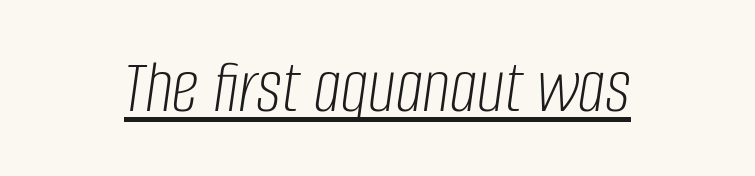
{"italic": "yes", "lean": "right", "slant_degrees": 8, "bold": "no", "weight": "light", "width": "condensed", "stroke_contrast": "low", "x_height": "large", "monospaced": "no", "underline": "yes", "letter_spacing": "normal", "letter_spacing_em": 0.0, "glyph_px": 76}
